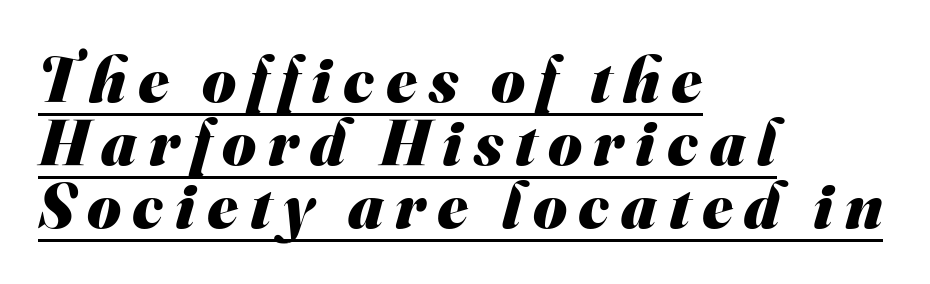
The image shows 65 px heavy sans-serif type; set left-aligned, tight line spacing (0.97x), underlined; medium stroke contrast and a small x-height.
